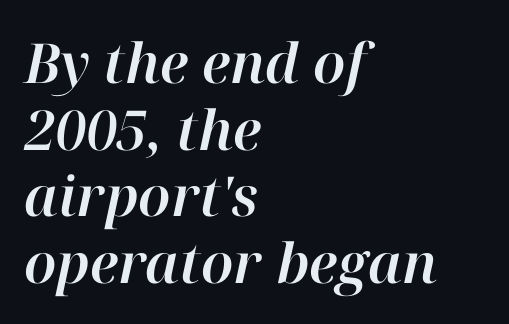
Q: Is the text italic (slanted)? A: Yes, it leans right by about 12 degrees.
Q: Is the text underlined? A: No.
Q: How is the paragraph aligned? A: Left-aligned.
Q: Is the spacing between letters normal or unusually wide? A: Normal.
Q: Width (condensed, normal, or wide)? A: Normal.
Q: Stroke contrast? A: High.
Q: x-height? A: Medium.
Q: Monospaced? A: No.
